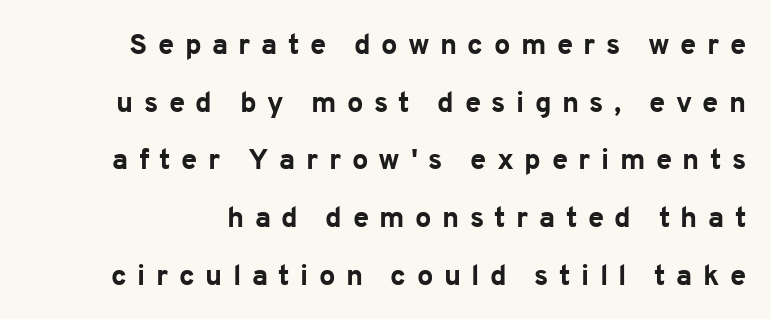
The image shows 29 px bold sans-serif type, upright; set loose line spacing (1.99x), unusually wide letter spacing (+0.36 em), not underlined; low stroke contrast and a medium x-height.
